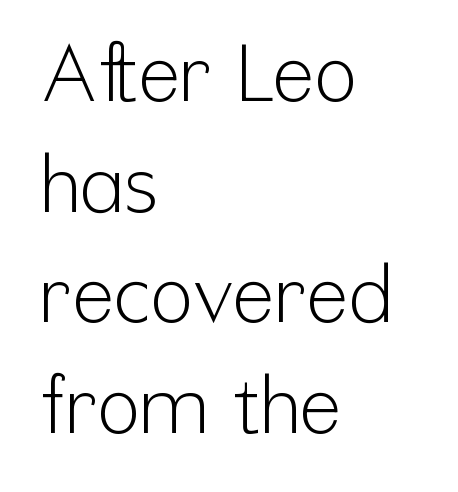
{"serif": "no", "italic": "no", "bold": "no", "weight": "light", "width": "condensed", "stroke_contrast": "low", "x_height": "medium", "monospaced": "no", "underline": "no", "align": "left", "line_spacing": "normal", "line_spacing_ratio": 1.4, "letter_spacing": "normal", "letter_spacing_em": 0.0, "glyph_px": 79}
